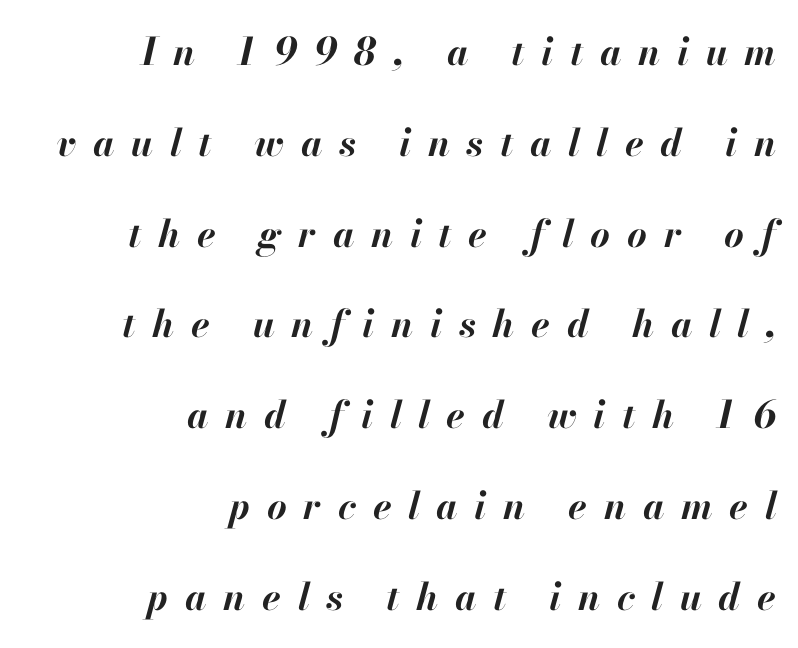
Reading down the column, the eye jumps a long way to each next line. Words appear elongated and porous because spacing is wide. Descender tails drop into unmarked territory. The letters advance in unequal steps, a hallmark of proportional type. Typographic density is high because the face is bold.
